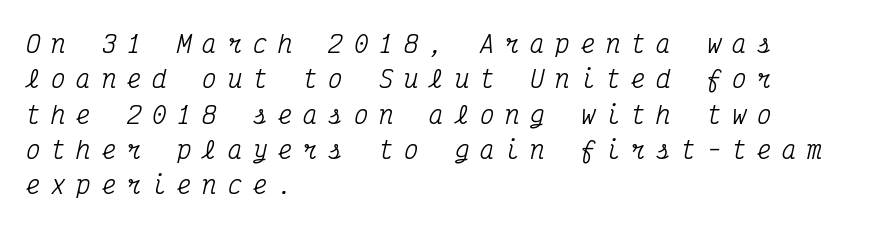
The image shows 24 px text type, italic (leaning right); set left-aligned, normal line spacing (1.47x), unusually wide letter spacing (+0.45 em), not underlined.
